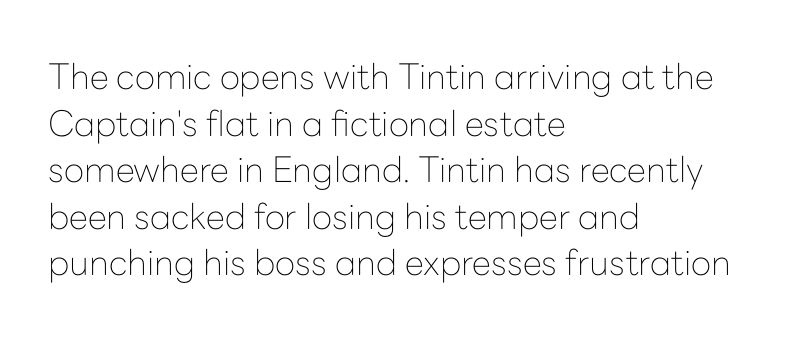
Stems here are at most as thick as an everyday book face. The passage shown is not underscored anywhere. The paragraph has a hard left edge and a soft right edge. Quick note: interline space is typical. A sans-serif font was chosen for this passage. The gaps between neighbouring characters are ordinary and unremarkable.
